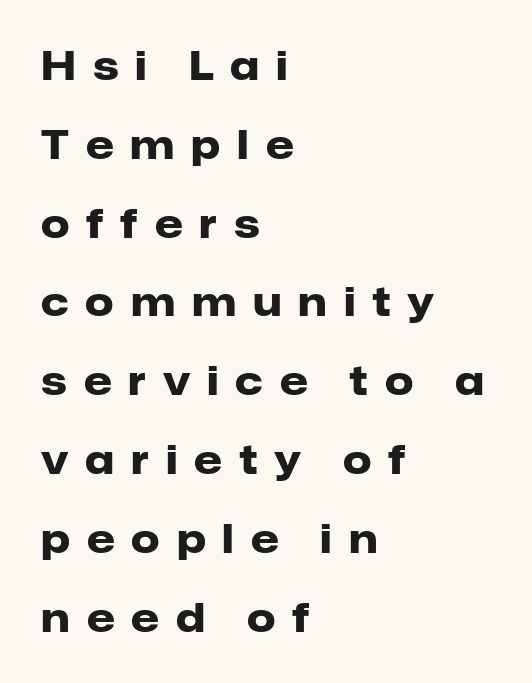
Letterform terminals end flat and unadorned throughout the passage. Weight: bold. Quick note: not italic, upright. Quick note: interline space is abundant.
